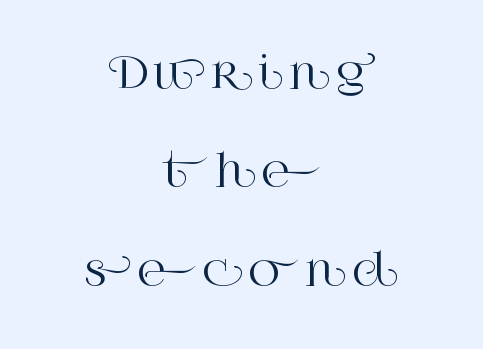
The image shows 43 px serif type, upright; set centered, loose line spacing (2.29x), not underlined; high stroke contrast and a large x-height.
